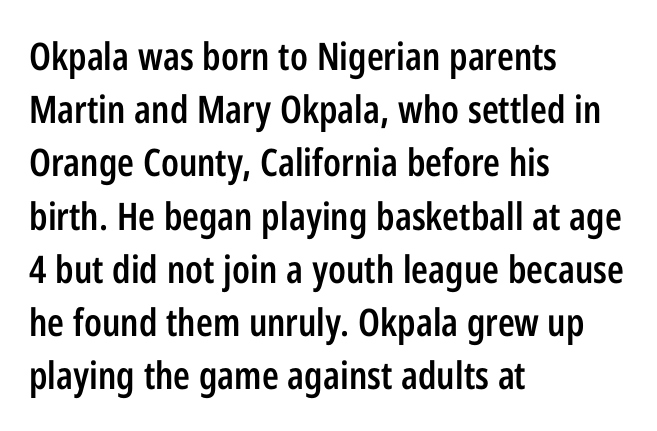
Q: Is the text bold? A: Semi-bold.
Q: Is the text italic (slanted)? A: No, it is upright.
Q: Is the typeface a serif or a sans-serif typeface? A: Sans-serif.
Q: Is the text underlined? A: No.
Q: How is the paragraph aligned? A: Left-aligned.
Q: Is the spacing between letters normal or unusually wide? A: Normal.
Q: Is the spacing between lines tight, normal or loose? A: Normal.
Q: Width (condensed, normal, or wide)? A: Condensed.
Q: Stroke contrast? A: Low.
Q: x-height? A: Medium.
Q: Monospaced? A: No.
